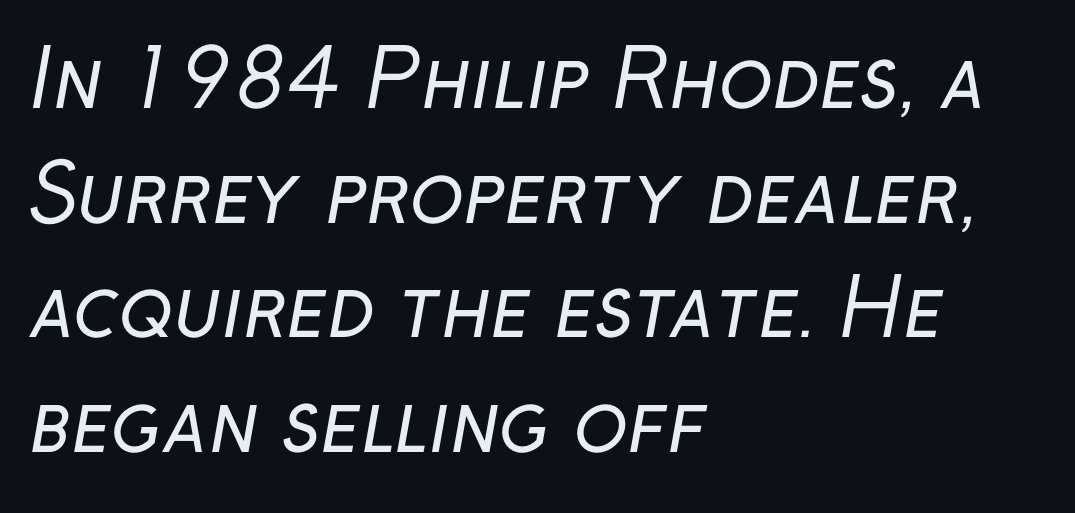
Q: Is the text bold? A: No.
Q: Is the typeface a serif or a sans-serif typeface? A: Sans-serif.
Q: Is the text underlined? A: No.
Q: How is the paragraph aligned? A: Left-aligned.
Q: Is the spacing between letters normal or unusually wide? A: Normal.
Q: Is the spacing between lines tight, normal or loose? A: Normal.
Q: Width (condensed, normal, or wide)? A: Normal.
Q: Stroke contrast? A: Low.
Q: x-height? A: Medium.
Q: Monospaced? A: No.
